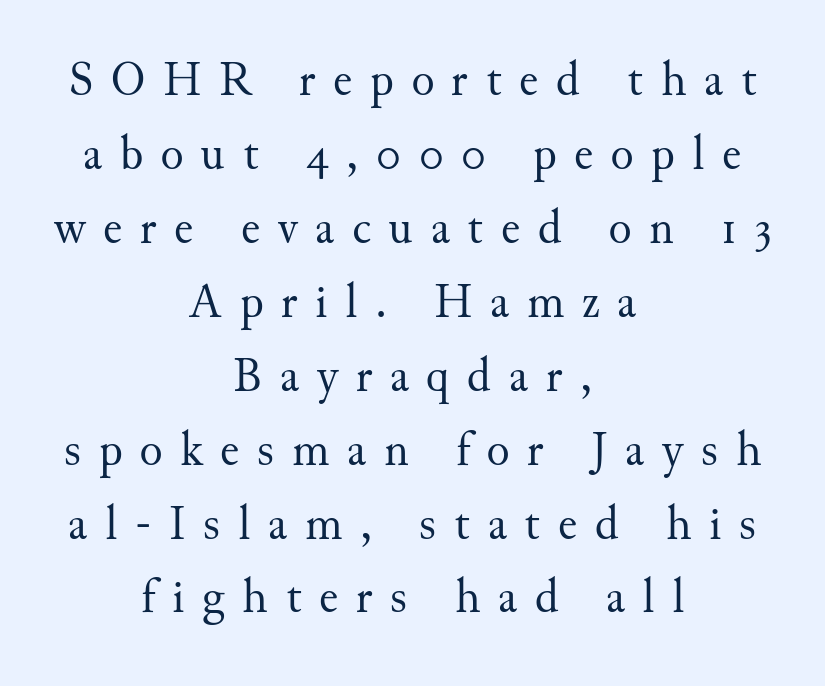
{"serif": "yes", "italic": "no", "bold": "no", "weight": "regular", "width": "normal", "stroke_contrast": "medium", "x_height": "small", "monospaced": "no", "underline": "no", "align": "center", "line_spacing": "normal", "line_spacing_ratio": 1.54, "letter_spacing": "wide", "letter_spacing_em": 0.37, "glyph_px": 48}
